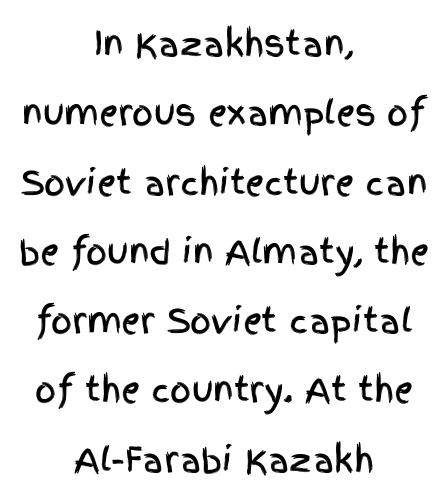
Q: Is the text italic (slanted)? A: No, it is upright.
Q: Is the typeface a serif or a sans-serif typeface? A: Sans-serif.
Q: Is the text underlined? A: No.
Q: How is the paragraph aligned? A: Centered.
Q: Is the spacing between letters normal or unusually wide? A: Normal.
Q: Is the spacing between lines tight, normal or loose? A: Loose.
Q: Width (condensed, normal, or wide)? A: Condensed.
Q: x-height? A: Large.
Q: Monospaced? A: No.
